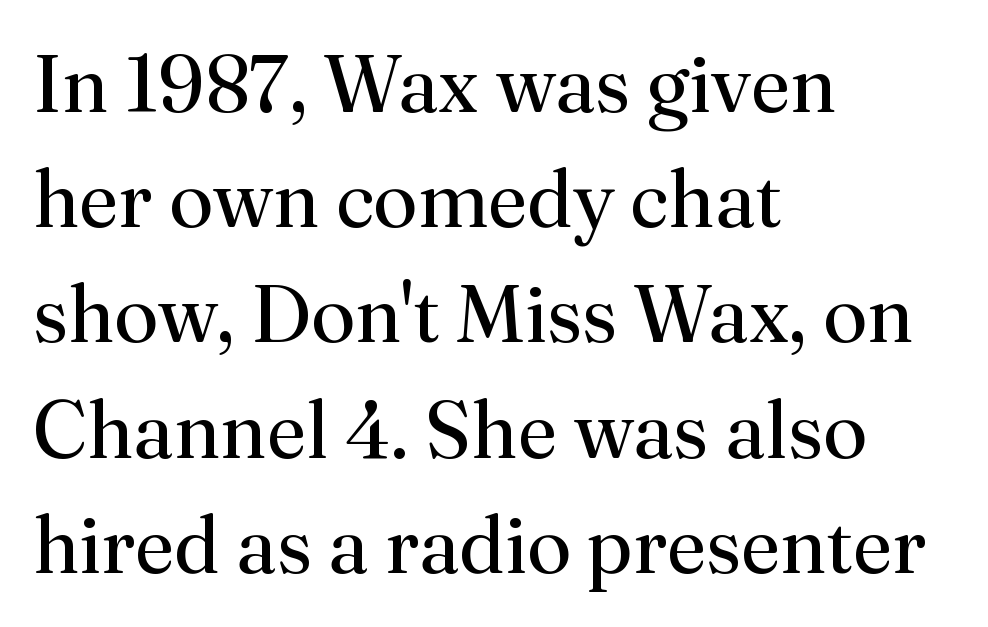
If you drew a ruler down the left edge, every line would touch it. The face used here is proportionally spaced, like ordinary book or web type. Regarding leading, the lines here are spaced in the standard way. Default kerning and tracking; the words read as compact shapes. The font family rendered here belongs to the serif group.
